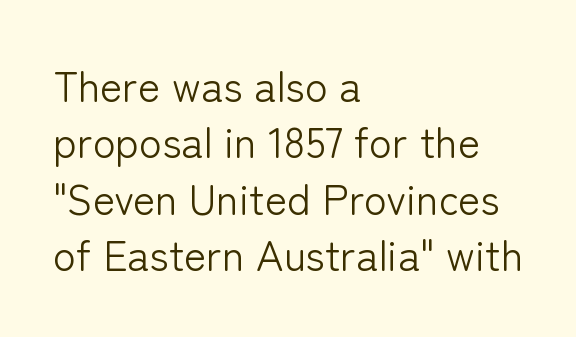
If you drew a line through each stem, it would be perfectly vertical. Does the copy run flush right? No — it runs flush left. Character widths vary here, with narrow letters taking less room than wide ones. Summary of vertical rhythm: regular, with standard interline spacing. The letters carry no serifs — their stems end cleanly without finishing strokes.
